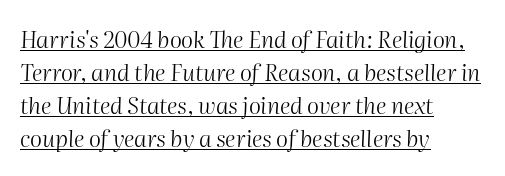
How are the letters spaced? Ordinarily, with no added tracking. A light-to-regular cut is what we see here. In terms of posture, this sample is oblique. Reading down the column, the eye jumps a familiar distance to each next line.
